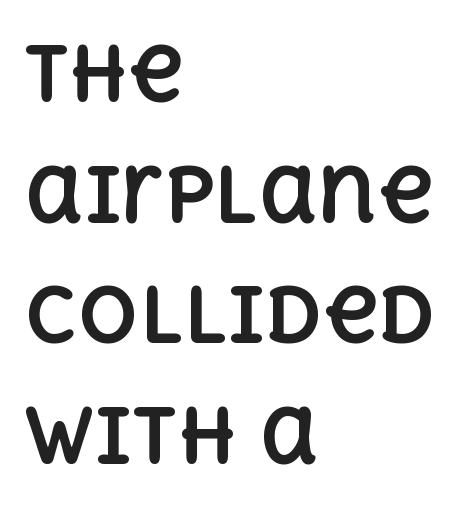
{"italic": "no", "bold": "yes", "weight": "bold", "width": "normal", "x_height": "large", "monospaced": "no", "underline": "no", "align": "left", "line_spacing": "normal", "line_spacing_ratio": 1.61, "letter_spacing": "normal", "letter_spacing_em": 0.0, "glyph_px": 75}
